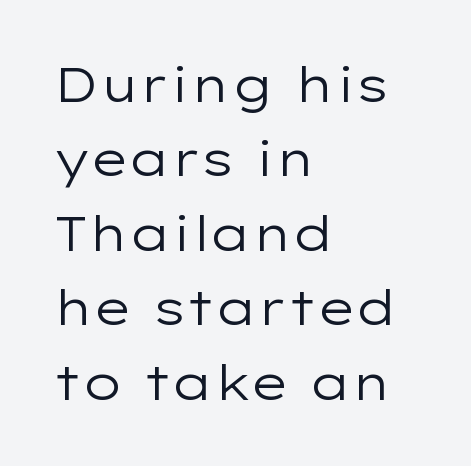
Q: Is the text bold? A: No.
Q: Is the text italic (slanted)? A: No, it is upright.
Q: Is the typeface a serif or a sans-serif typeface? A: Sans-serif.
Q: Is the text underlined? A: No.
Q: How is the paragraph aligned? A: Left-aligned.
Q: Is the spacing between letters normal or unusually wide? A: Normal.
Q: Is the spacing between lines tight, normal or loose? A: Normal.
Q: Width (condensed, normal, or wide)? A: Wide.
Q: Stroke contrast? A: Low.
Q: x-height? A: Medium.
Q: Monospaced? A: No.
